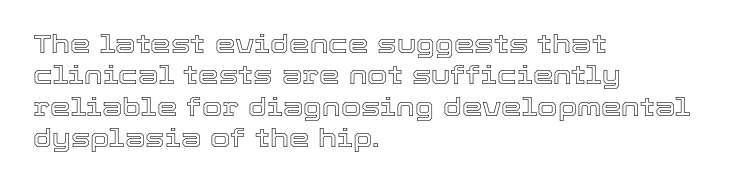
The image shows 26 px text type, upright; set left-aligned, line spacing 1.21x, normal letter spacing, not underlined.
